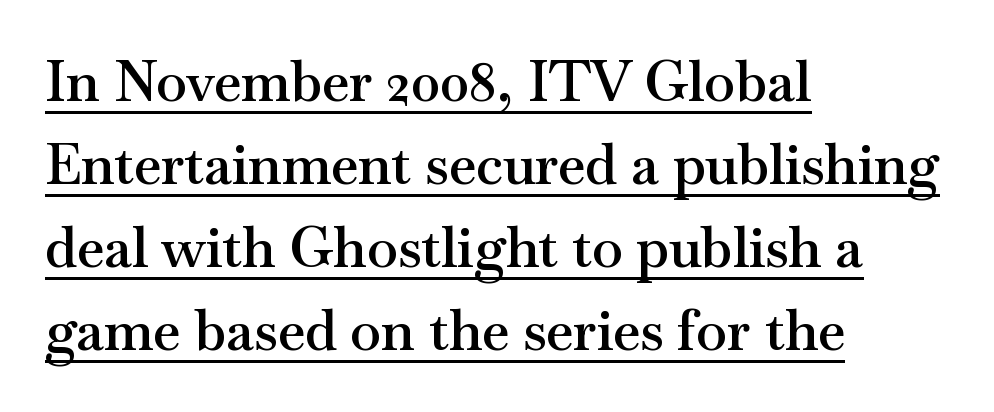
{"serif": "yes", "italic": "no", "bold": "semi", "weight": "semibold", "width": "wide", "stroke_contrast": "medium", "x_height": "small", "monospaced": "no", "underline": "yes", "align": "left", "line_spacing": "normal", "line_spacing_ratio": 1.48, "letter_spacing": "normal", "letter_spacing_em": 0.0, "glyph_px": 56}
